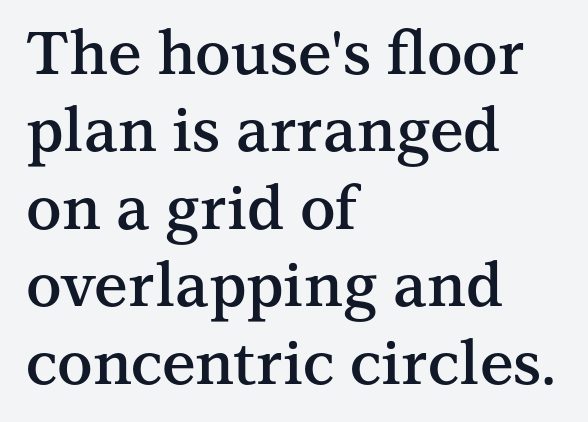
Does the copy run flush right? No — it runs flush left. The letters carry serifs — small finishing strokes at the ends of their stems. The space beneath each line is pristine and unruled. You could not count columns in this text — the font is proportionally spaced.
